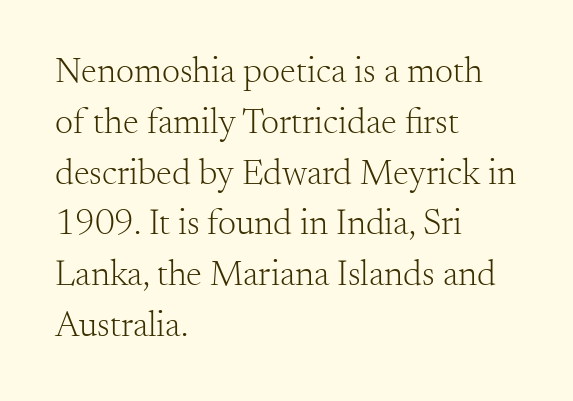
The image shows 36 px light serif type, upright; set left-aligned, normal line spacing (1.41x), normal letter spacing, not underlined; medium stroke contrast and a small x-height.
